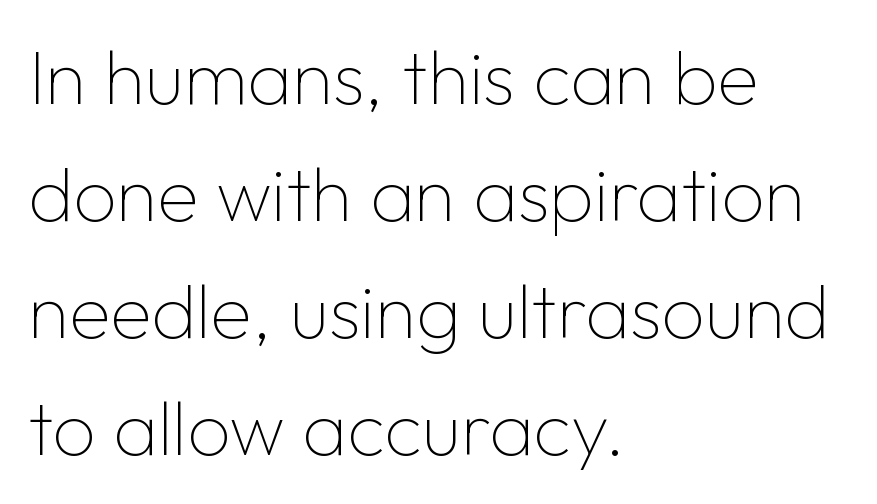
The image shows 76 px thin sans-serif type, upright; set left-aligned, normal line spacing (1.54x), normal letter spacing, not underlined; low stroke contrast and a medium x-height.
